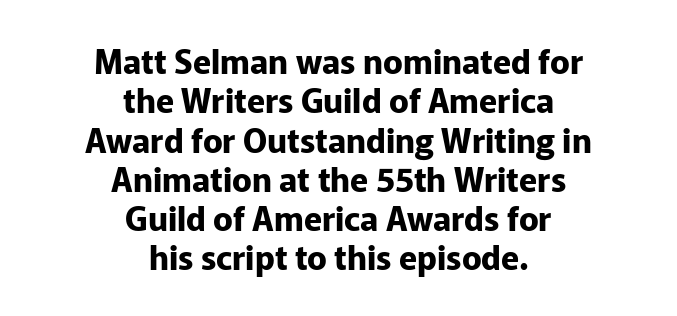
{"serif": "no", "italic": "no", "bold": "yes", "weight": "bold", "width": "normal", "stroke_contrast": "low", "x_height": "medium", "monospaced": "no", "underline": "no", "align": "center", "line_spacing_ratio": 1.19, "letter_spacing": "normal", "letter_spacing_em": 0.0, "glyph_px": 33}
